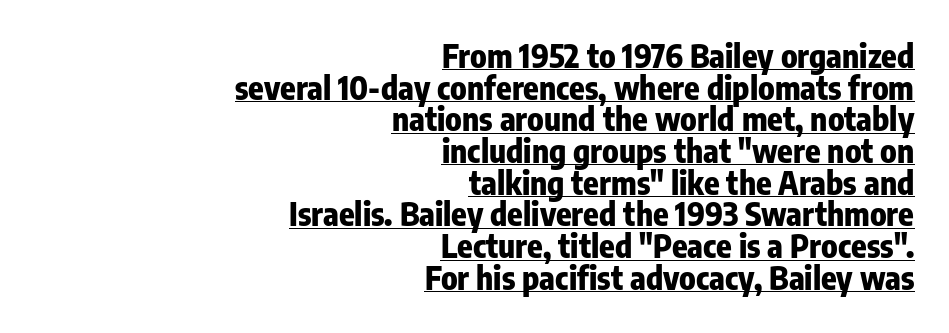
A full-strength bold gives these letters their thick strokes. Each letter keeps its own natural width here, so spacing adapts to shape. Nope, not italic — everything's standing straight. Leading is clearly below the norm, producing a dense column. The letters sit at their default tracking, neither squeezed nor spread. Line endings align vertically; line beginnings do not.
